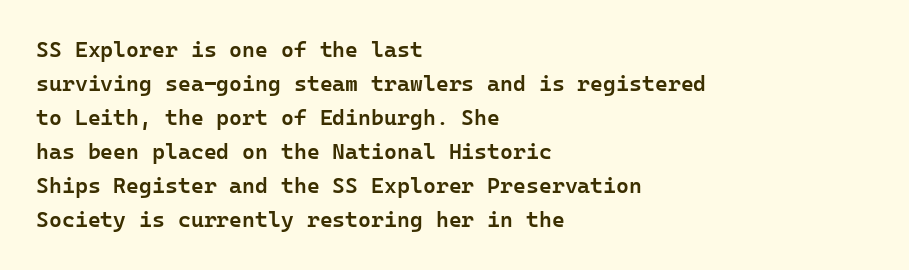
{"italic": "no", "bold": "semi", "underline": "no", "align": "left", "line_spacing": "normal", "line_spacing_ratio": 1.55, "letter_spacing": "normal", "letter_spacing_em": 0.0, "glyph_px": 22}
